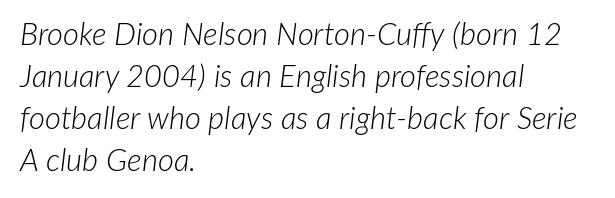
The rendering uses natural spacing where letterforms have individual widths. Heft: none added — not bold. This block has exactly the height ordinary leading produces. All the whitespace from short lines collects on the right. Short note: letters normally spaced.
